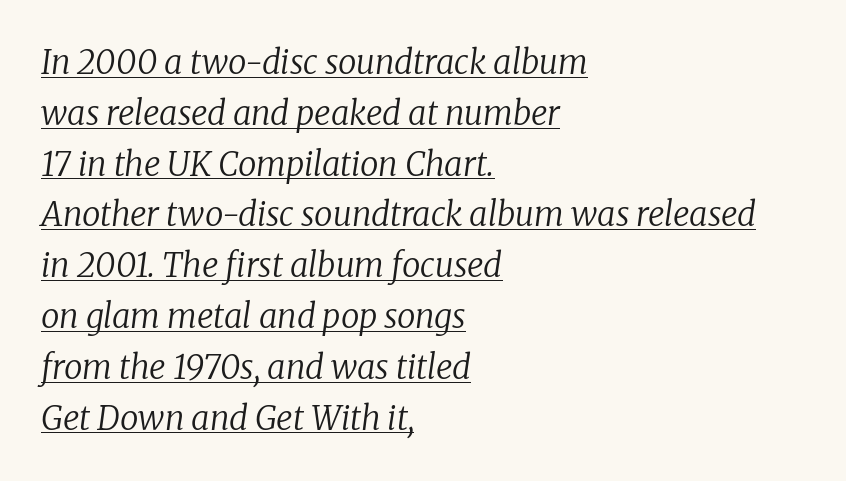
The font is comparable to plain body text, perhaps lighter. Leading: standard. A typesetter would call this proportional, since set widths differ per character. Characters follow at the spacing the type designer built in. This rendering uses left alignment, leaving the right contour irregular.
